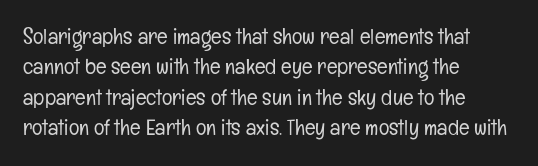
{"italic": "no", "bold": "no", "underline": "no", "align": "left", "line_spacing": "normal", "line_spacing_ratio": 1.38, "letter_spacing": "normal", "letter_spacing_em": 0.0, "glyph_px": 22}
